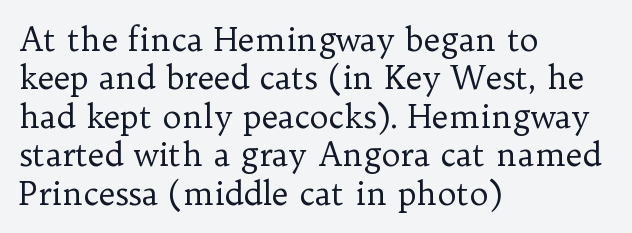
The rag falls on the right side of this text block. Is this a sans? No — the strokes have serifs. The font sits on the lighter half of the weight spectrum, regular included. The passage shown is typed in a proportional face where columns would drift. Italic? Not at all — the glyphs are vertical.
